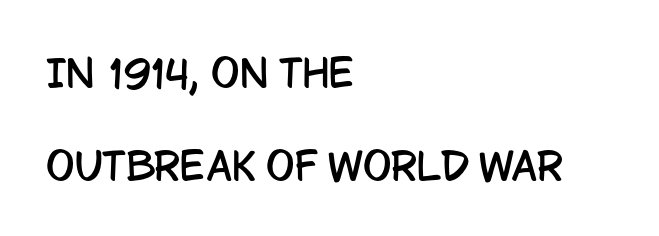
The typeface chosen for these lines omits serifs. Compared with typical body copy, the letter spacing here is the same. Whoever set this chose breathing room over compactness in the vertical rhythm. Characters remain perfectly vertical along every line. The passage shown is not underscored anywhere. Left-aligned paragraph, ragged on the right.
